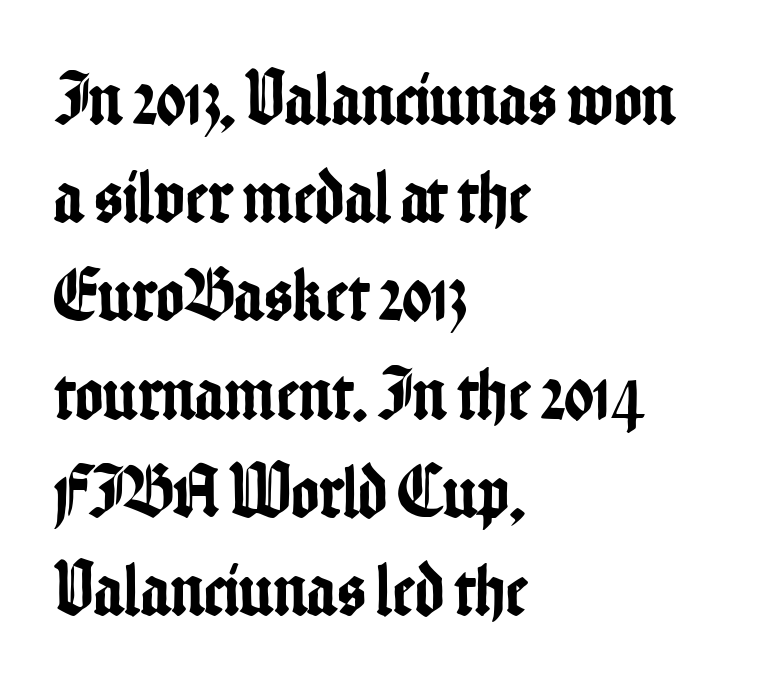
{"serif": "no", "italic": "no", "width": "condensed", "stroke_contrast": "low", "x_height": "medium", "monospaced": "no", "underline": "no", "align": "left", "line_spacing": "normal", "line_spacing_ratio": 1.31, "letter_spacing": "normal", "letter_spacing_em": 0.0, "glyph_px": 75}
